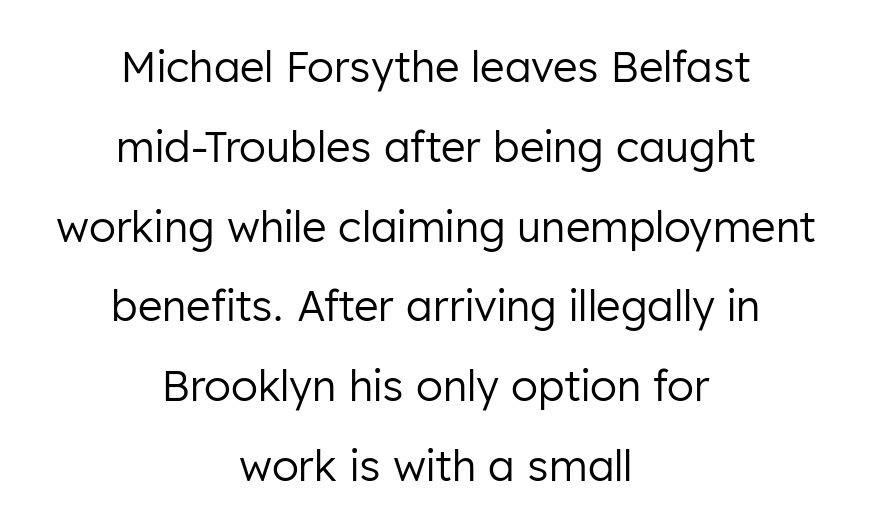
This rendering leaves character spacing at its baseline value. The space directly below the letters is spotless. Teacher's note: observe the equal gaps on both sides — that is centered alignment. The weight would be labelled regular, book, light, or lighter still.
